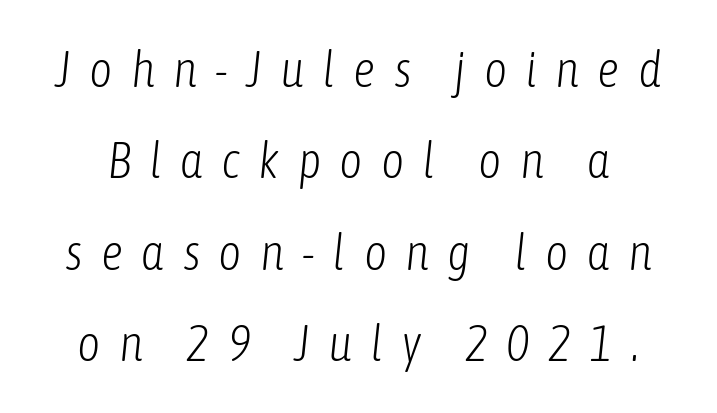
{"italic": "yes", "lean": "right", "slant_degrees": 6, "bold": "no", "weight": "light", "width": "condensed", "stroke_contrast": "low", "x_height": "medium", "monospaced": "no", "underline": "no", "line_spacing_ratio": 1.83, "letter_spacing": "wide", "letter_spacing_em": 0.36, "glyph_px": 50}
